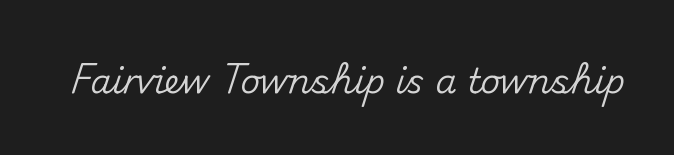
A typesetter would call this proportional, since set widths differ per character. A typesetter would call this zero additional tracking. This sample uses a sans-serif face. The glyphs are unaccompanied by any horizontal stroke below them.
